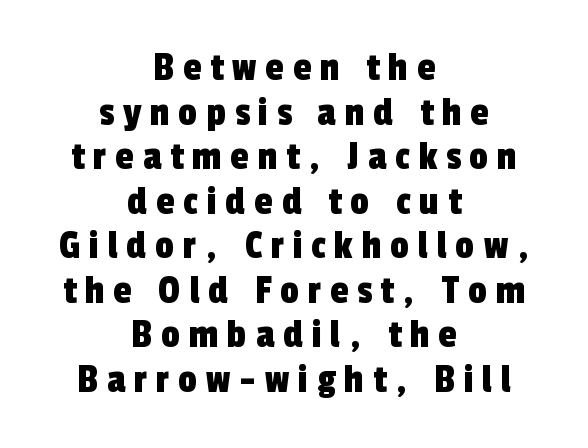
{"serif": "no", "width": "condensed", "x_height": "medium", "monospaced": "no", "underline": "no", "align": "center", "line_spacing": "tight", "line_spacing_ratio": 1.06, "letter_spacing": "wide", "letter_spacing_em": 0.21, "glyph_px": 42}
